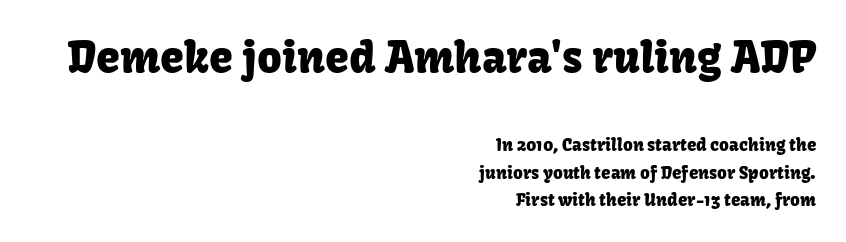
{"serif": "no", "italic": "no", "width": "normal", "stroke_contrast": "low", "x_height": "medium", "monospaced": "no", "underline": "no", "align": "right", "line_spacing": "normal", "line_spacing_ratio": 1.62, "letter_spacing": "normal", "letter_spacing_em": 0.0, "larger_block": "first", "size_ratio": 2.53, "glyph_px": 43}
